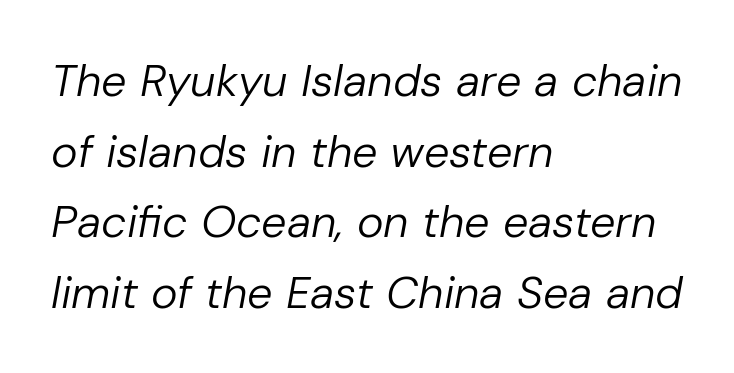
The designer left line spacing at the default. Tracking here is standard; glyphs follow each other at the usual distance. Nothing heavy about these letters — not bold at all. Each letter keeps its own natural width here, so spacing adapts to shape. Yep, that's italic — everything's leaning.
